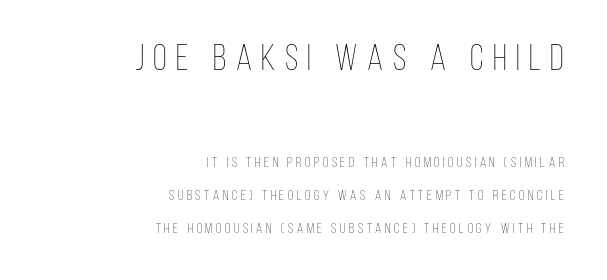
Line spacing here is loose. Characters follow at a spacing far wider than the type designer built in. The words here are not underlined. The specimen reads as upright at a glance. The upper block of text is set noticeably larger than the block beneath it. This reads as an unemphasized weight, regular at the heaviest.
